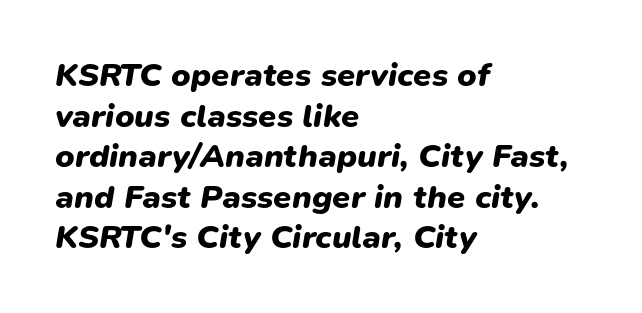
Q: Is the text bold? A: Yes.
Q: Is the text italic (slanted)? A: Yes, it leans right by about 9 degrees.
Q: Is the text underlined? A: No.
Q: How is the paragraph aligned? A: Left-aligned.
Q: Is the spacing between letters normal or unusually wide? A: Normal.
Q: Width (condensed, normal, or wide)? A: Normal.
Q: Stroke contrast? A: Low.
Q: x-height? A: Medium.
Q: Monospaced? A: No.
